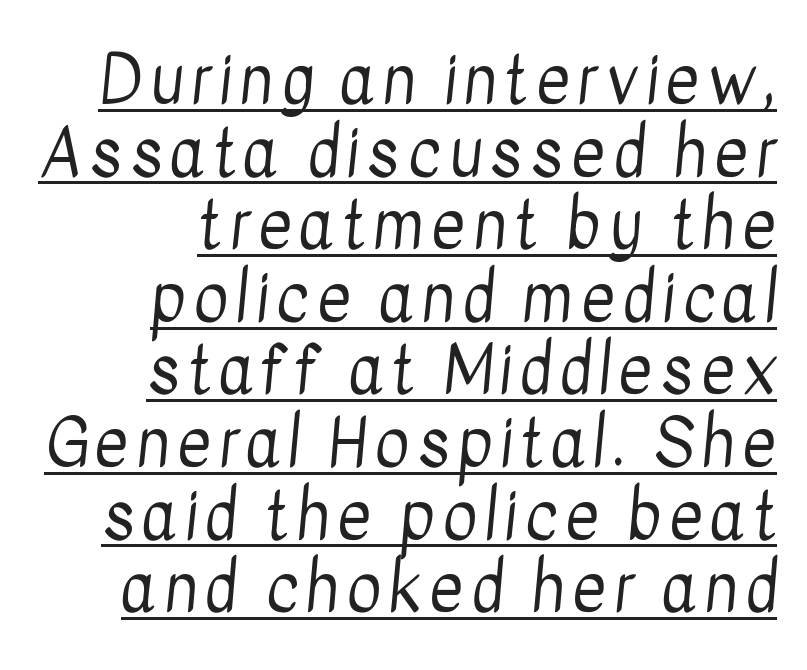
Q: Is the text bold? A: No.
Q: Is the typeface a serif or a sans-serif typeface? A: Sans-serif.
Q: Is the text underlined? A: Yes.
Q: How is the paragraph aligned? A: Right-aligned.
Q: Is the spacing between lines tight, normal or loose? A: Tight.
Q: Width (condensed, normal, or wide)? A: Condensed.
Q: Stroke contrast? A: Low.
Q: x-height? A: Medium.
Q: Monospaced? A: No.
